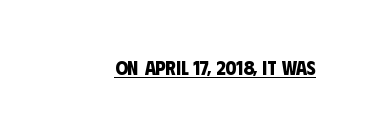
The sample's only ornament is a line tracing under the words. Heavy-handed strokes throughout: this text is bold. Tracking here is standard; glyphs follow each other at the usual distance.
